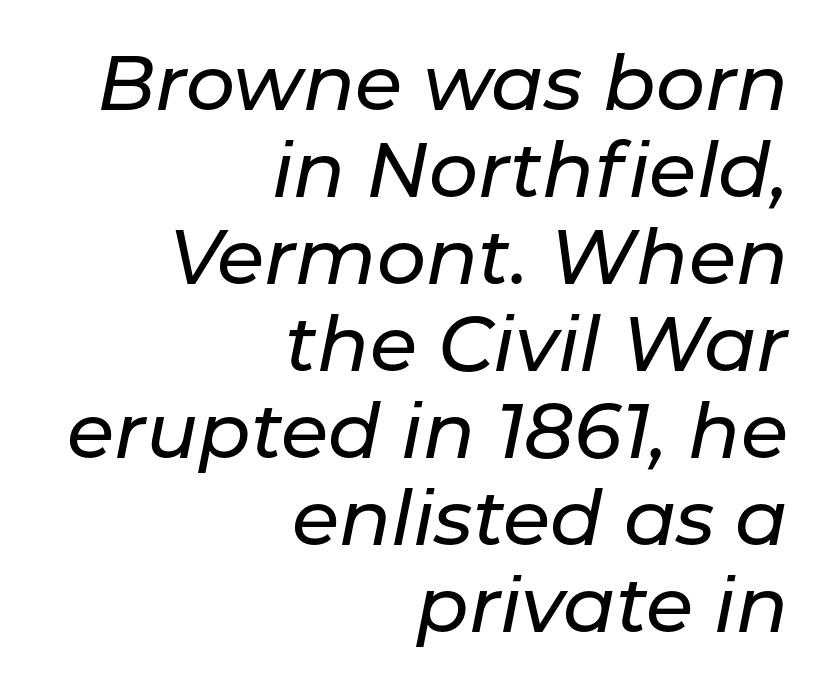
{"italic": "yes", "lean": "right", "slant_degrees": 11, "width": "normal", "stroke_contrast": "low", "x_height": "medium", "monospaced": "no", "underline": "no", "align": "right", "line_spacing": "tight", "line_spacing_ratio": 1.13, "letter_spacing": "normal", "letter_spacing_em": 0.0, "glyph_px": 77}
